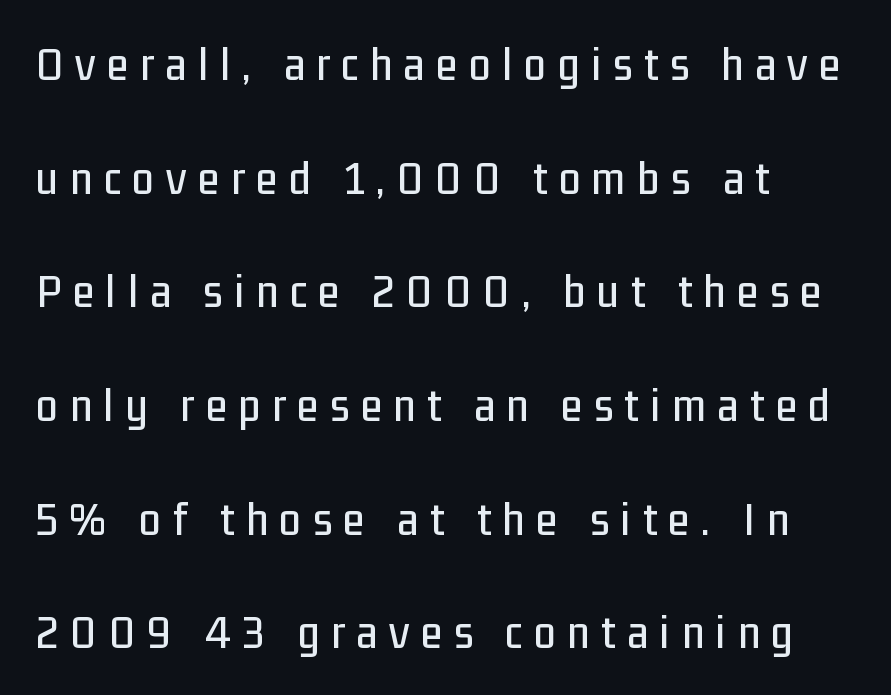
The image shows 49 px condensed sans-serif type, upright; set left-aligned, loose line spacing (2.32x), unusually wide letter spacing (+0.24 em), not underlined; low stroke contrast and a medium x-height.
